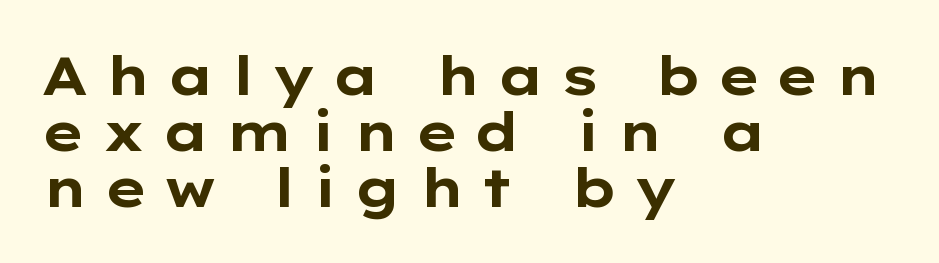
{"serif": "no", "italic": "no", "bold": "yes", "weight": "bold", "width": "wide", "stroke_contrast": "low", "x_height": "medium", "monospaced": "no", "underline": "no", "align": "left", "line_spacing": "tight", "line_spacing_ratio": 1.04, "letter_spacing": "wide", "letter_spacing_em": 0.28, "glyph_px": 54}
